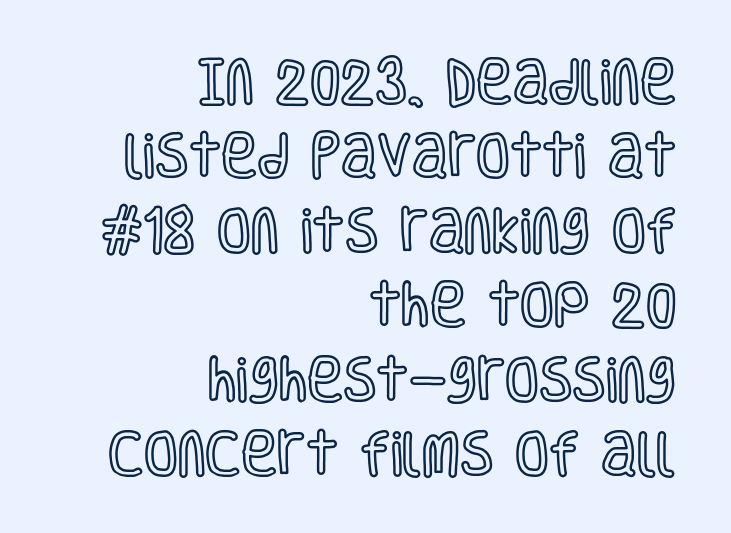
Q: Is the text italic (slanted)? A: No, it is upright.
Q: Is the text underlined? A: No.
Q: How is the paragraph aligned? A: Right-aligned.
Q: Is the spacing between letters normal or unusually wide? A: Normal.
Q: Is the spacing between lines tight, normal or loose? A: Normal.
Q: Width (condensed, normal, or wide)? A: Condensed.
Q: x-height? A: Large.
Q: Monospaced? A: No.
